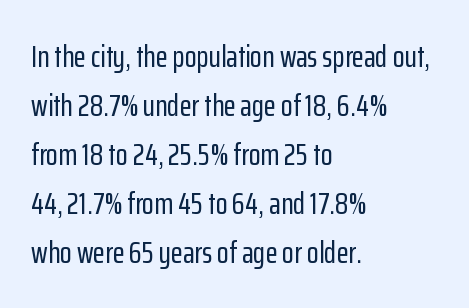
The letters advance in unequal steps, a hallmark of proportional type. Regarding serifs, this sample does without them. Inter-character spacing is left at the font's built-in metrics. Style check: upright.
